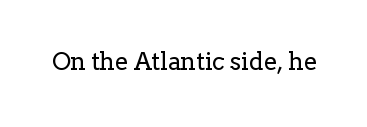
The image shows 24 px text type, upright; set normal letter spacing, not underlined.
